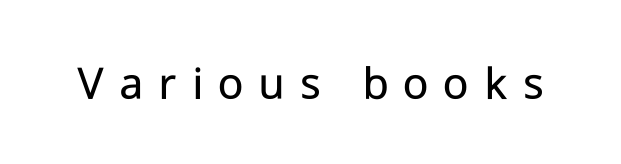
The image shows 49 px regular-weight sans-serif type, upright; set unusually wide letter spacing (+0.31 em), not underlined; low stroke contrast and a medium x-height.
